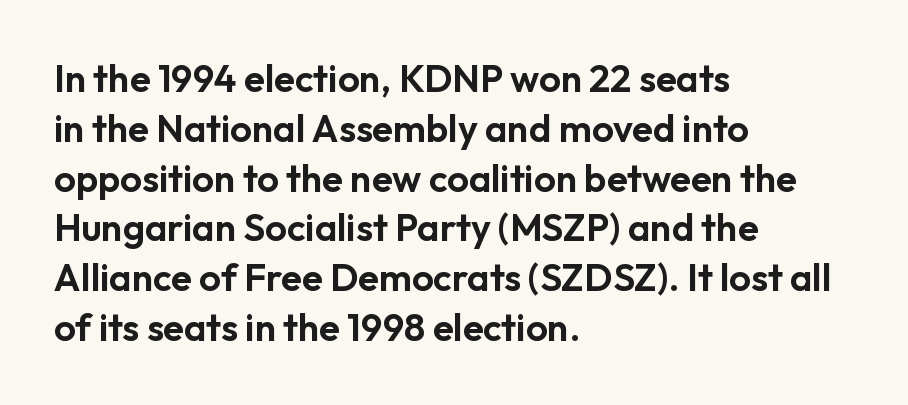
{"serif": "no", "italic": "no", "width": "normal", "stroke_contrast": "low", "x_height": "medium", "monospaced": "no", "underline": "no", "align": "left", "line_spacing": "normal", "line_spacing_ratio": 1.31, "letter_spacing": "normal", "letter_spacing_em": 0.0, "glyph_px": 38}
